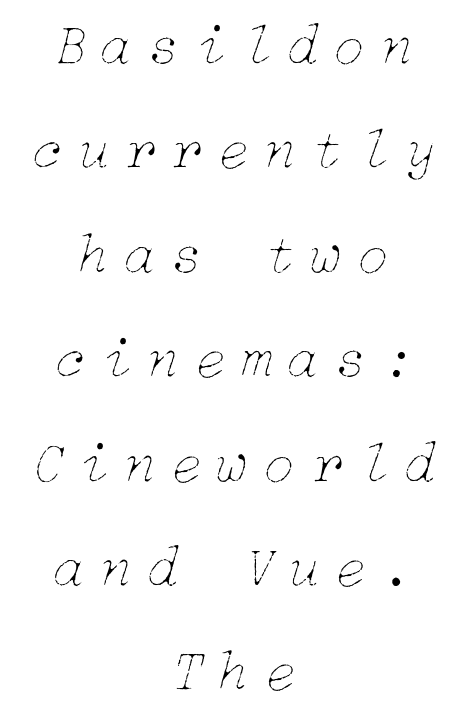
Q: Is the text bold? A: No.
Q: Is the text italic (slanted)? A: Yes, it leans right by about 15 degrees.
Q: Is the text underlined? A: No.
Q: How is the paragraph aligned? A: Centered.
Q: Is the spacing between letters normal or unusually wide? A: Unusually wide.
Q: Width (condensed, normal, or wide)? A: Normal.
Q: Stroke contrast? A: Low.
Q: x-height? A: Medium.
